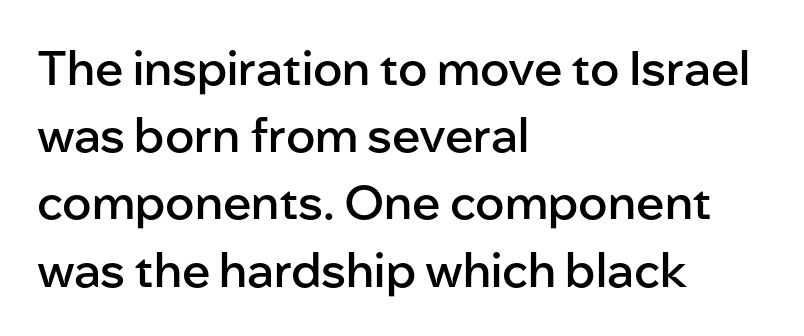
{"serif": "no", "italic": "no", "bold": "semi", "weight": "semibold", "width": "normal", "stroke_contrast": "low", "x_height": "medium", "monospaced": "no", "underline": "no", "align": "left", "line_spacing": "normal", "line_spacing_ratio": 1.43, "letter_spacing": "normal", "letter_spacing_em": 0.0, "glyph_px": 47}
